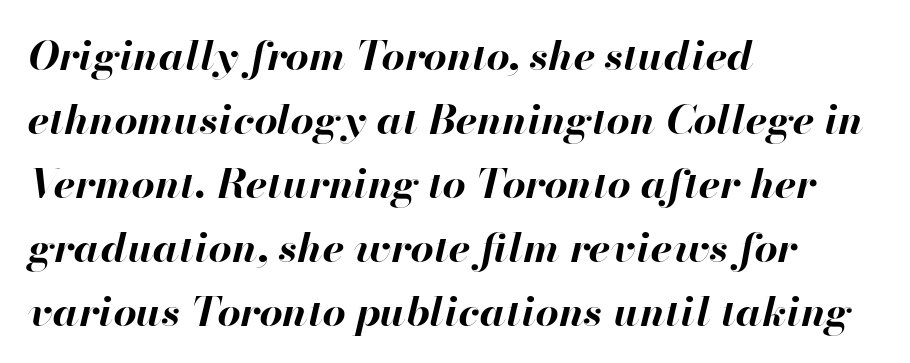
The type is set solid horizontally, with unmodified tracking. Note the varied advance widths — an 'i' is clearly narrower than an 'm'. If you drew a ruler down the left edge, every line would touch it. Its strokes are broad and dark, the hallmark of bold type. Posture: slanted. Type without underlining.
